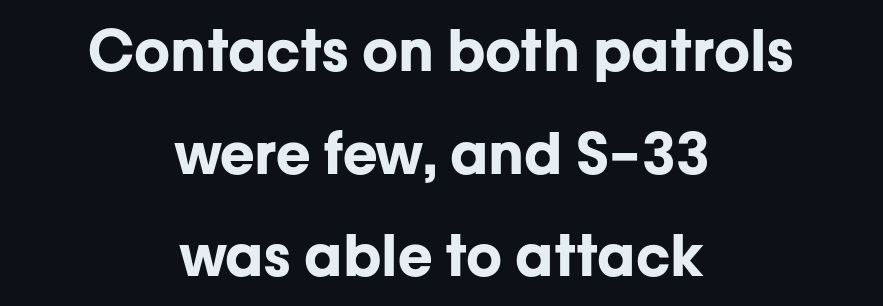
{"serif": "no", "italic": "no", "bold": "yes", "weight": "bold", "width": "normal", "stroke_contrast": "low", "x_height": "medium", "monospaced": "no", "underline": "no", "align": "center", "line_spacing_ratio": 1.8, "letter_spacing": "normal", "letter_spacing_em": 0.0, "glyph_px": 57}
